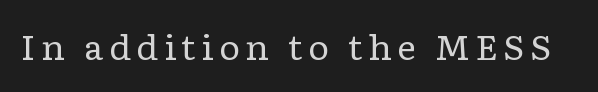
Unmarked baselines from the first word to the last. Ascenders rise straight up at ninety degrees. What kind of face is this? One with serifs. Bold? No — there's no thickening of the strokes. A typesetter would call this proportional, since set widths differ per character.
